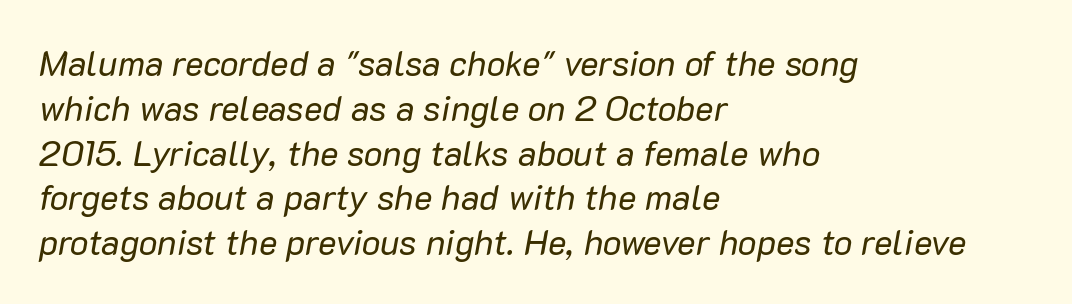
{"italic": "yes", "lean": "right", "slant_degrees": 10, "bold": "no", "weight": "regular", "width": "normal", "stroke_contrast": "low", "x_height": "medium", "monospaced": "no", "underline": "no", "align": "left", "line_spacing": "normal", "line_spacing_ratio": 1.28, "letter_spacing": "normal", "letter_spacing_em": 0.0, "glyph_px": 35}
